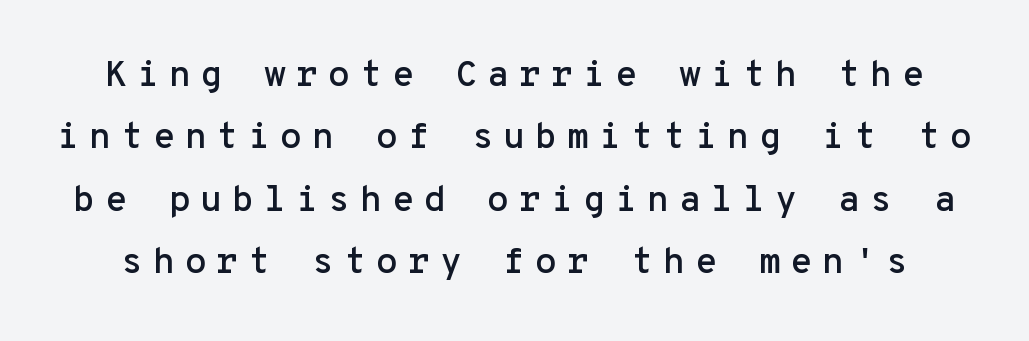
Q: Is the text italic (slanted)? A: No, it is upright.
Q: Is the typeface a serif or a sans-serif typeface? A: Sans-serif.
Q: Is the text underlined? A: No.
Q: Is the spacing between letters normal or unusually wide? A: Unusually wide.
Q: Width (condensed, normal, or wide)? A: Normal.
Q: Stroke contrast? A: Low.
Q: x-height? A: Medium.
Q: Monospaced? A: Yes.
